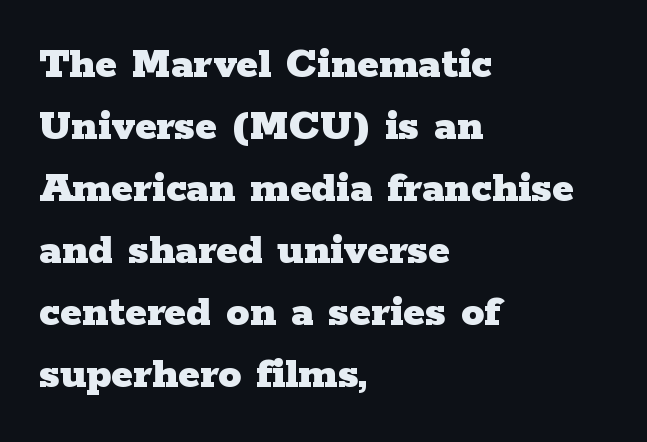
The letters stand upright; this is a roman face. Here the designer chose a conventional face with non-uniform glyph widths. Underlining? Definitely not there. What weight is shown? A full bold with thick strokes.
